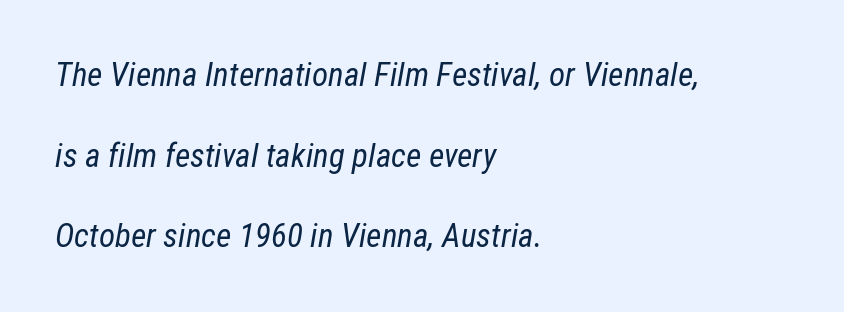
{"italic": "yes", "lean": "right", "slant_degrees": 12, "bold": "no", "weight": "regular", "width": "condensed", "stroke_contrast": "low", "x_height": "medium", "monospaced": "no", "underline": "no", "align": "left", "line_spacing": "loose", "line_spacing_ratio": 2.44, "letter_spacing": "normal", "letter_spacing_em": 0.0, "glyph_px": 33}
